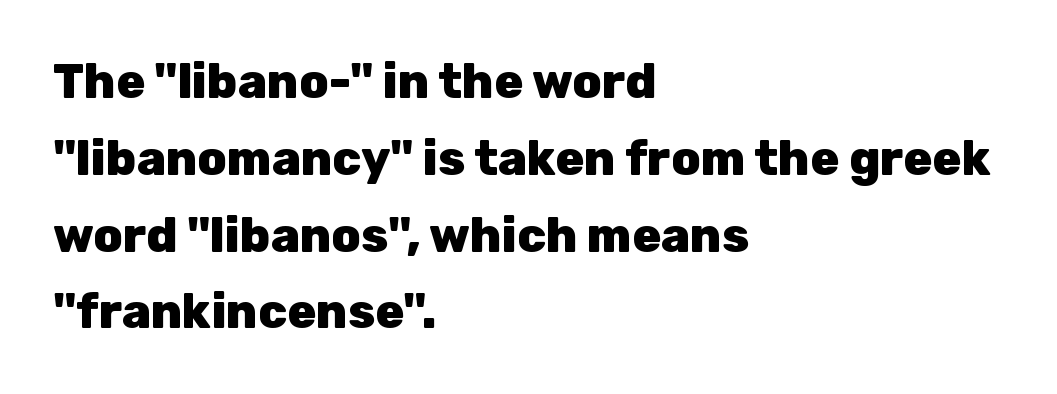
The image shows 48 px heavy sans-serif type, upright; set left-aligned, normal line spacing (1.6x), normal letter spacing, not underlined; low stroke contrast and a medium x-height.
